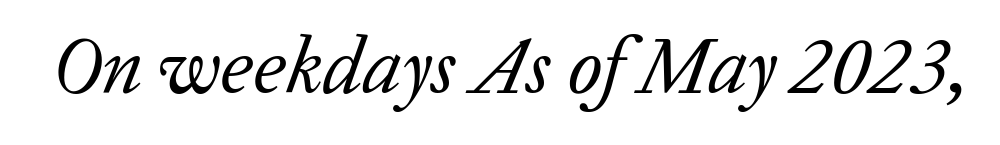
Summary of weight: not heavy and not bold. The specimen reads as italic at a glance. The characters display serif detailing at their extremities. Spacing verdict: proportional, widths tailored to each character. The horizontal fit of the characters is conventional and even. A bare baseline throughout the passage.
